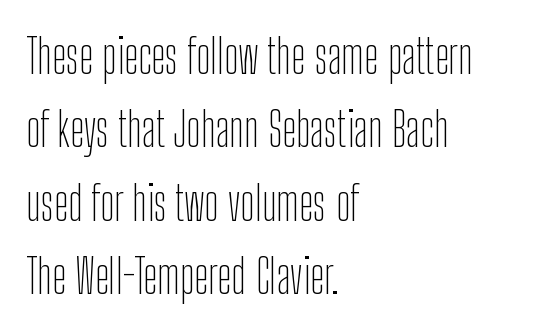
The image shows 48 px thin, condensed sans-serif type, upright; set left-aligned, normal line spacing (1.53x), normal letter spacing, not underlined; low stroke contrast and a medium x-height.
